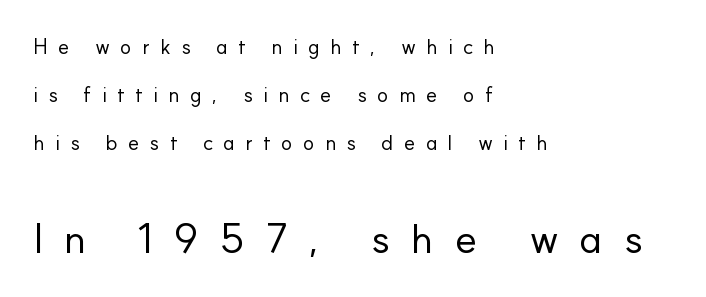
{"serif": "no", "italic": "no", "bold": "no", "weight": "regular", "width": "normal", "stroke_contrast": "low", "x_height": "small", "monospaced": "no", "underline": "no", "align": "left", "line_spacing": "loose", "line_spacing_ratio": 2.29, "letter_spacing": "wide", "letter_spacing_em": 0.49, "larger_block": "second", "size_ratio": 2.0, "glyph_px": 42}
